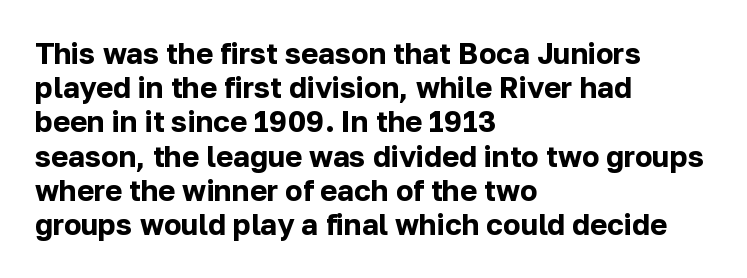
{"serif": "no", "italic": "no", "bold": "yes", "weight": "bold", "width": "normal", "stroke_contrast": "low", "x_height": "medium", "monospaced": "no", "underline": "no", "align": "left", "line_spacing_ratio": 1.18, "letter_spacing": "normal", "letter_spacing_em": 0.0, "glyph_px": 29}
